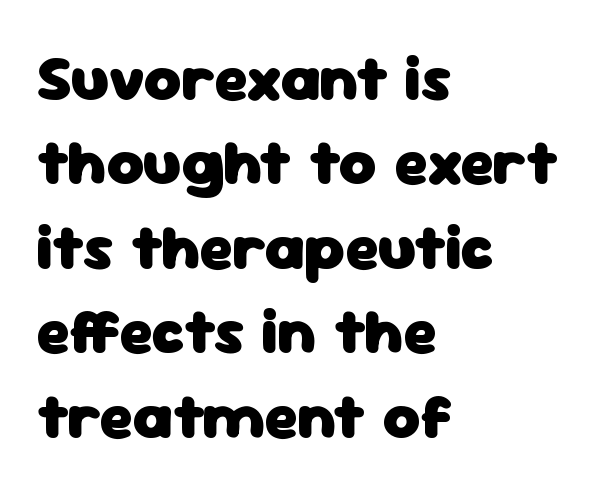
Q: Is the text bold? A: Yes.
Q: Is the text italic (slanted)? A: No, it is upright.
Q: Is the typeface a serif or a sans-serif typeface? A: Sans-serif.
Q: Is the text underlined? A: No.
Q: How is the paragraph aligned? A: Left-aligned.
Q: Is the spacing between letters normal or unusually wide? A: Normal.
Q: Is the spacing between lines tight, normal or loose? A: Normal.
Q: Width (condensed, normal, or wide)? A: Normal.
Q: Stroke contrast? A: Low.
Q: x-height? A: Medium.
Q: Monospaced? A: No.
